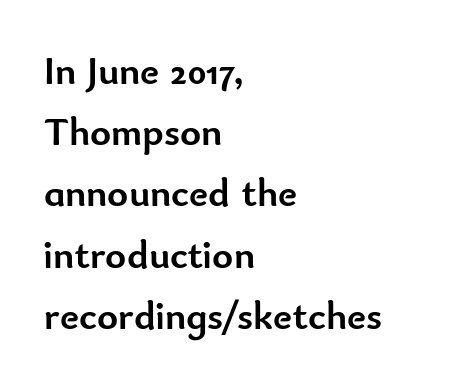
{"serif": "no", "italic": "no", "bold": "yes", "weight": "semibold", "width": "normal", "stroke_contrast": "low", "x_height": "small", "monospaced": "no", "underline": "no", "align": "left", "line_spacing": "normal", "line_spacing_ratio": 1.53, "letter_spacing": "normal", "letter_spacing_em": 0.0, "glyph_px": 40}
